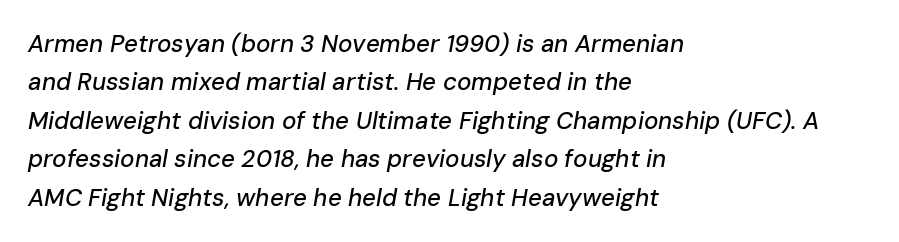
The image shows 24 px text type, italic (leaning right); set left-aligned, normal line spacing (1.6x), normal letter spacing, not underlined.
